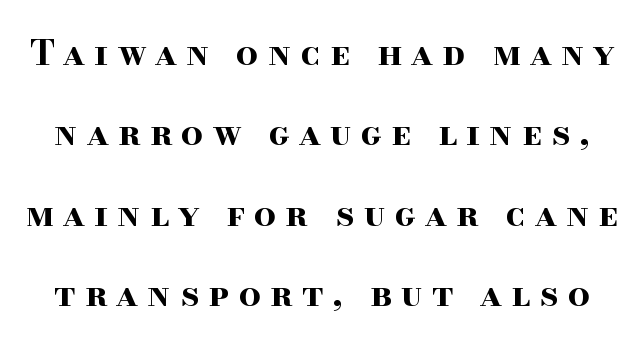
Q: Is the text bold? A: Yes.
Q: Is the text italic (slanted)? A: No, it is upright.
Q: Is the typeface a serif or a sans-serif typeface? A: Serif.
Q: Is the text underlined? A: No.
Q: Is the spacing between letters normal or unusually wide? A: Unusually wide.
Q: Is the spacing between lines tight, normal or loose? A: Loose.
Q: Width (condensed, normal, or wide)? A: Wide.
Q: Stroke contrast? A: High.
Q: x-height? A: Small.
Q: Monospaced? A: No.
